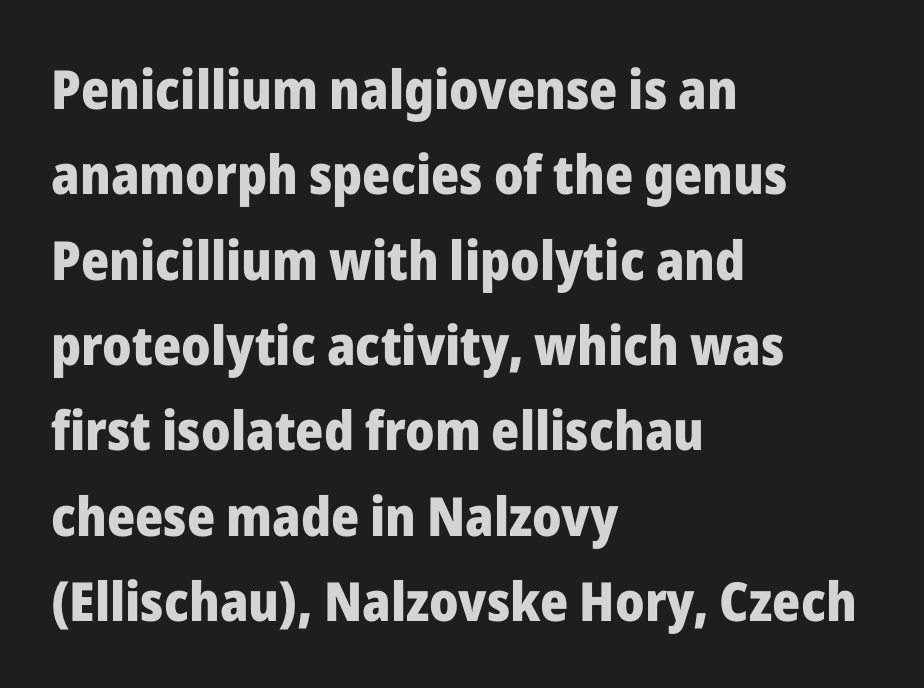
{"serif": "no", "italic": "no", "bold": "yes", "weight": "heavy", "width": "normal", "stroke_contrast": "low", "x_height": "medium", "monospaced": "no", "underline": "no", "align": "left", "line_spacing": "normal", "line_spacing_ratio": 1.58, "letter_spacing": "normal", "letter_spacing_em": 0.0, "glyph_px": 54}
